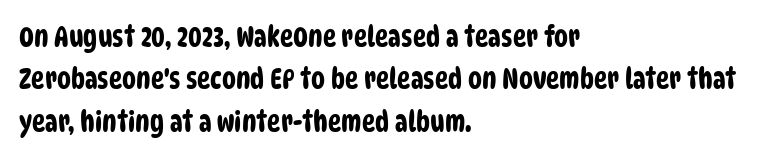
The image shows 28 px condensed sans-serif type; set left-aligned, normal line spacing (1.51x), normal letter spacing, not underlined; low stroke contrast and a large x-height.
